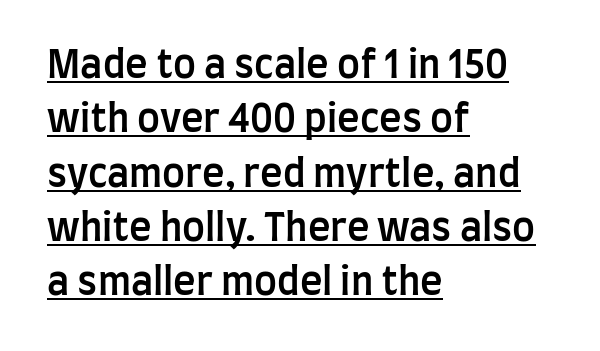
The image shows 38 px semibold, condensed sans-serif type, upright; set left-aligned, normal line spacing (1.43x), normal letter spacing, underlined; low stroke contrast and a large x-height.
